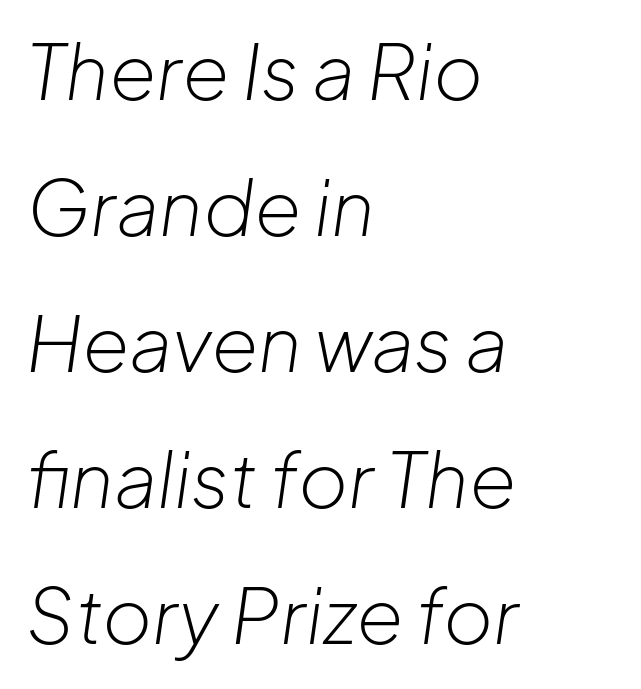
{"italic": "yes", "lean": "right", "slant_degrees": 8, "bold": "no", "weight": "light", "width": "normal", "stroke_contrast": "low", "x_height": "medium", "monospaced": "no", "underline": "no", "align": "left", "line_spacing_ratio": 1.79, "letter_spacing": "normal", "letter_spacing_em": 0.0, "glyph_px": 76}
